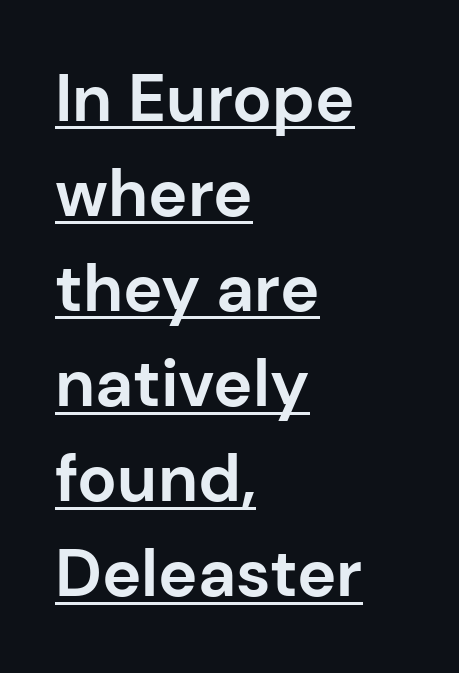
Q: Is the text bold? A: Yes.
Q: Is the text italic (slanted)? A: No, it is upright.
Q: Is the typeface a serif or a sans-serif typeface? A: Sans-serif.
Q: Is the text underlined? A: Yes.
Q: How is the paragraph aligned? A: Left-aligned.
Q: Is the spacing between letters normal or unusually wide? A: Normal.
Q: Is the spacing between lines tight, normal or loose? A: Normal.
Q: Width (condensed, normal, or wide)? A: Normal.
Q: Stroke contrast? A: Low.
Q: x-height? A: Medium.
Q: Monospaced? A: No.
